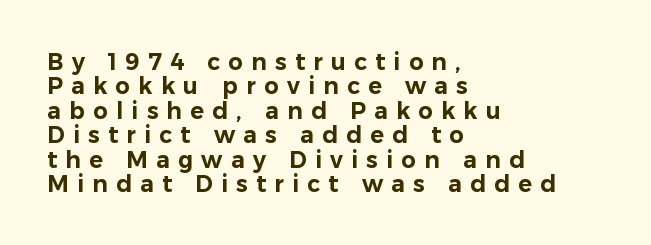
The image shows 23 px text type, upright; set left-aligned, tight line spacing (1.06x), unusually wide letter spacing (+0.36 em), not underlined.
